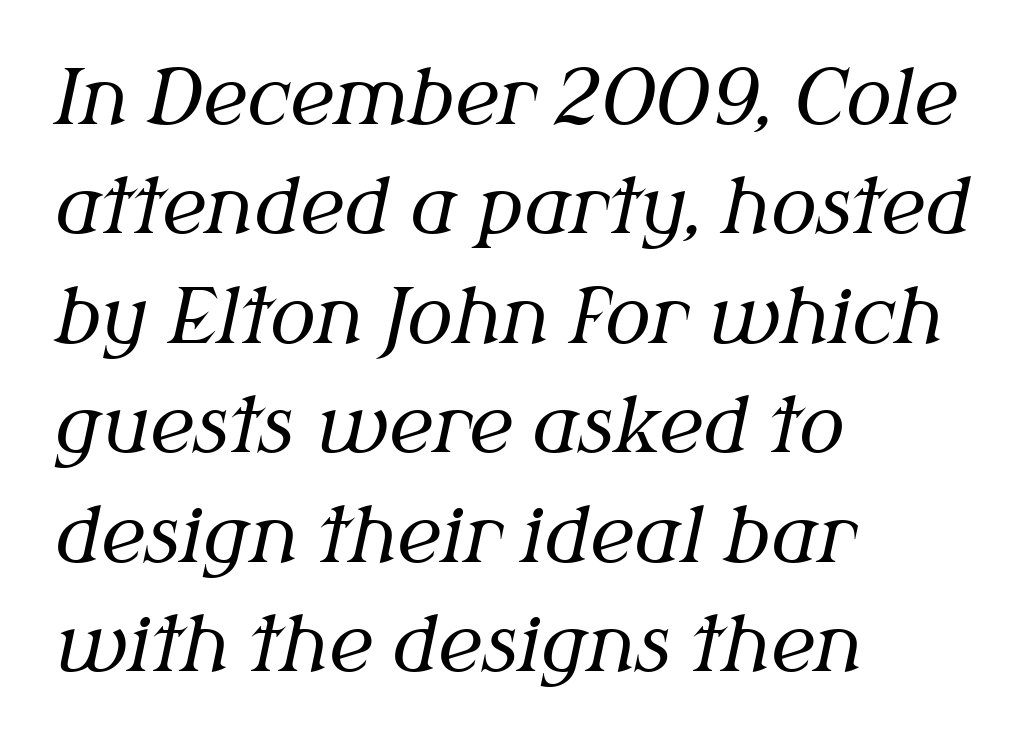
Q: Is the text bold? A: No.
Q: Is the text italic (slanted)? A: Yes, it leans right by about 12 degrees.
Q: Is the typeface a serif or a sans-serif typeface? A: Serif.
Q: Is the text underlined? A: No.
Q: How is the paragraph aligned? A: Left-aligned.
Q: Is the spacing between letters normal or unusually wide? A: Normal.
Q: Is the spacing between lines tight, normal or loose? A: Normal.
Q: Width (condensed, normal, or wide)? A: Normal.
Q: Stroke contrast? A: Medium.
Q: x-height? A: Medium.
Q: Monospaced? A: No.
